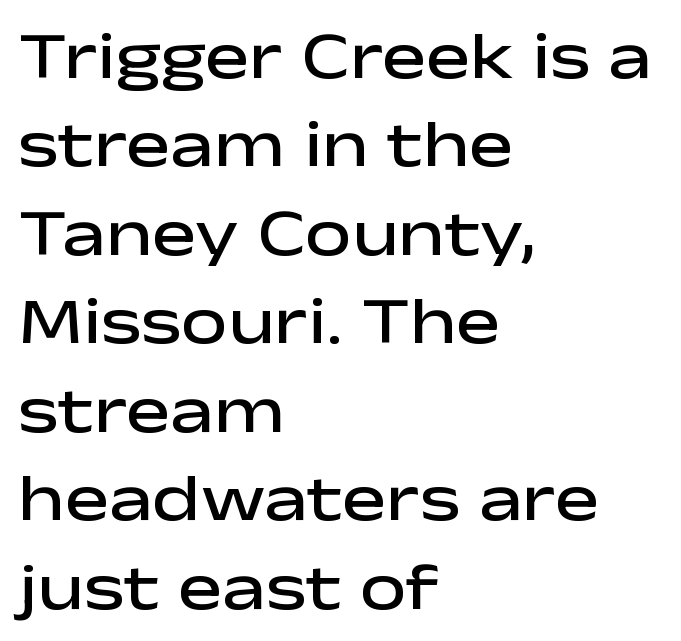
The image shows 66 px semibold, wide sans-serif type, upright; set left-aligned, normal line spacing (1.34x), normal letter spacing, not underlined; low stroke contrast and a medium x-height.
